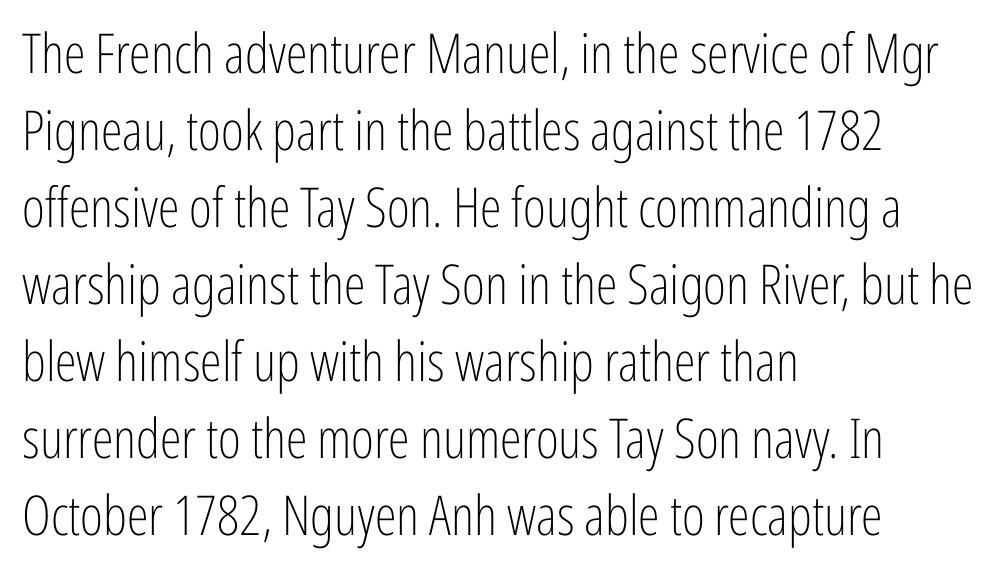
{"serif": "no", "italic": "no", "bold": "no", "weight": "light", "width": "condensed", "stroke_contrast": "low", "x_height": "medium", "monospaced": "no", "underline": "no", "align": "left", "line_spacing": "normal", "line_spacing_ratio": 1.4, "letter_spacing": "normal", "letter_spacing_em": 0.0, "glyph_px": 55}
